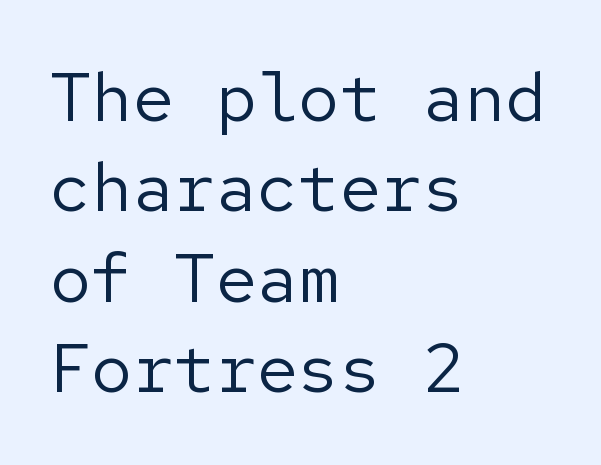
{"serif": "no", "italic": "no", "bold": "no", "weight": "regular", "width": "normal", "stroke_contrast": "low", "x_height": "medium", "underline": "no", "align": "left", "line_spacing": "normal", "line_spacing_ratio": 1.31, "letter_spacing": "normal", "letter_spacing_em": 0.0, "glyph_px": 69}
